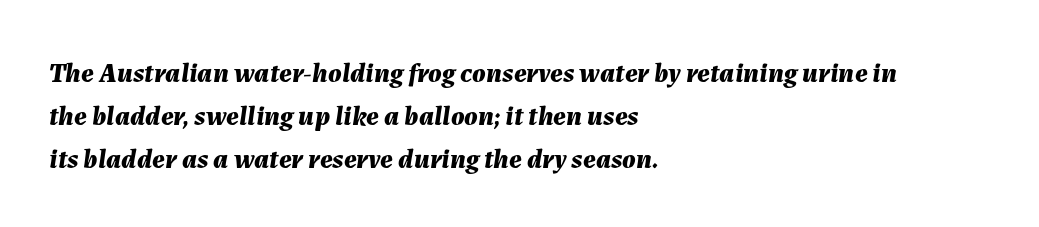
The image shows 28 px bold type, italic (leaning right); set left-aligned, normal line spacing (1.54x), normal letter spacing, not underlined; medium stroke contrast and a medium x-height.
